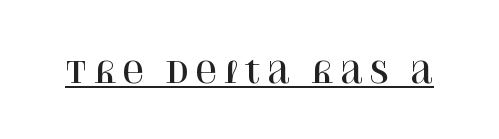
{"serif": "yes", "italic": "no", "width": "normal", "stroke_contrast": "high", "x_height": "large", "monospaced": "no", "underline": "yes", "glyph_px": 30}
